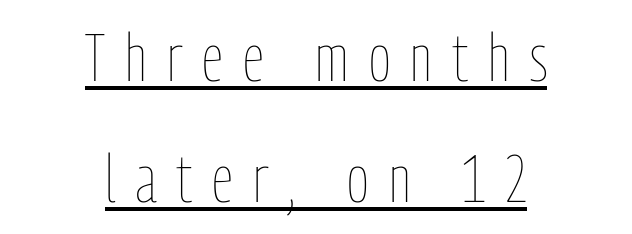
Q: Is the text bold? A: No.
Q: Is the text italic (slanted)? A: No, it is upright.
Q: Is the text underlined? A: Yes.
Q: How is the paragraph aligned? A: Centered.
Q: Is the spacing between letters normal or unusually wide? A: Unusually wide.
Q: Width (condensed, normal, or wide)? A: Condensed.
Q: Stroke contrast? A: Low.
Q: x-height? A: Medium.
Q: Monospaced? A: No.
